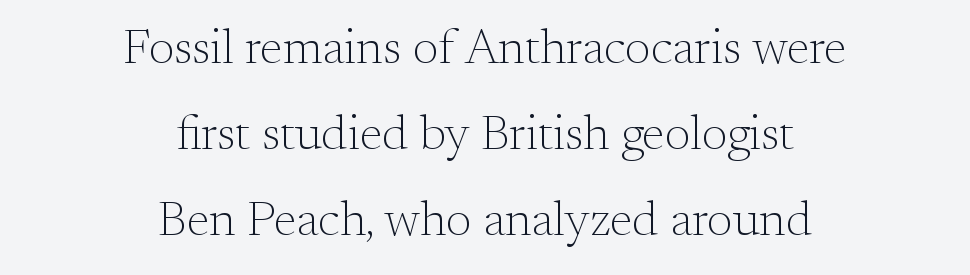
{"serif": "yes", "italic": "no", "bold": "no", "weight": "light", "width": "normal", "stroke_contrast": "medium", "x_height": "small", "monospaced": "no", "underline": "no", "align": "center", "line_spacing_ratio": 1.76, "letter_spacing": "normal", "letter_spacing_em": 0.0, "glyph_px": 49}
